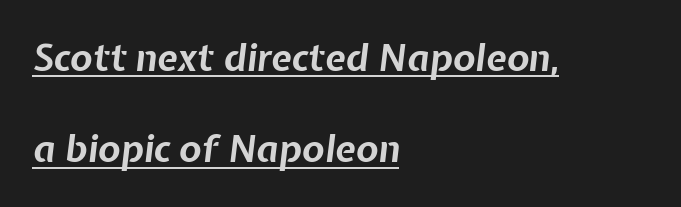
The image shows 37 px bold type, italic (leaning right); set left-aligned, loose line spacing (2.47x), normal letter spacing, underlined; low stroke contrast and a medium x-height.
